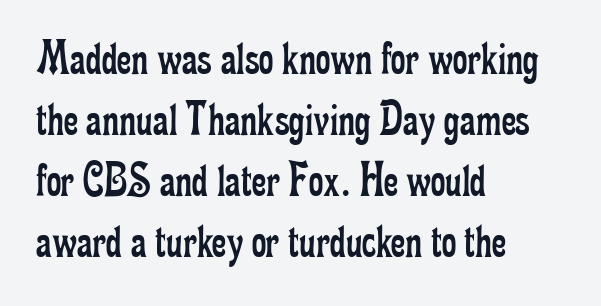
The image shows 50 px regular-weight, condensed serif type, upright; set left-aligned, line spacing 1.22x, normal letter spacing, not underlined; low stroke contrast and a small x-height.
